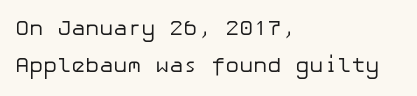
The image shows 21 px text type, upright; set left-aligned, line spacing 1.75x, normal letter spacing, not underlined.
